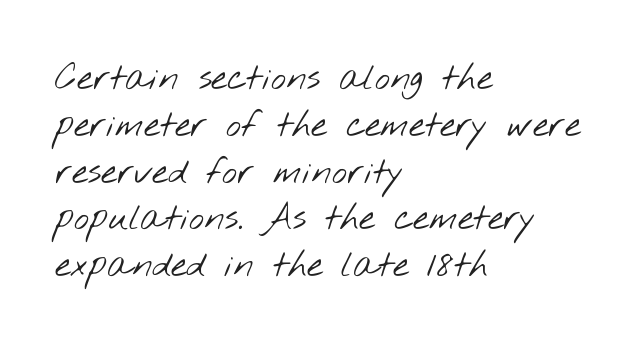
This sample is left-justified, so line endings fall wherever the words run out. Think standard paragraph weight, or any step lighter than that. Lines of text with bare space underneath. The designer left line spacing at the default. Look at the bottom of the vertical strokes: they stop flat, with no serifs. No extra tracking has been applied to these lines.
